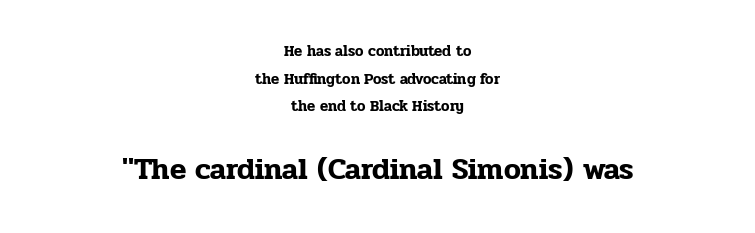
{"serif": "yes", "italic": "no", "width": "normal", "stroke_contrast": "low", "x_height": "medium", "monospaced": "no", "underline": "no", "align": "center", "line_spacing_ratio": 1.85, "letter_spacing": "normal", "letter_spacing_em": 0.0, "larger_block": "second", "size_ratio": 2.0, "glyph_px": 30}
